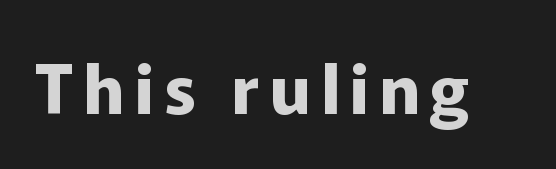
The typography opts for an upright posture over an oblique one. The glyphs have the mass of a bold cut. The space beneath each line is pristine and unruled. You could not count columns in this text — the font is proportionally spaced.
